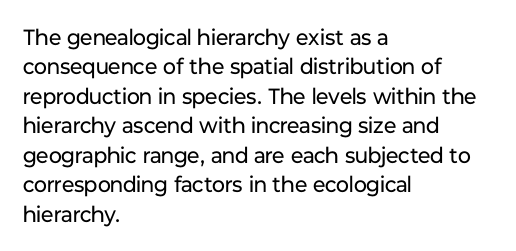
{"italic": "no", "bold": "no", "underline": "no", "align": "left", "line_spacing": "normal", "line_spacing_ratio": 1.34, "letter_spacing": "normal", "letter_spacing_em": 0.0, "glyph_px": 22}
